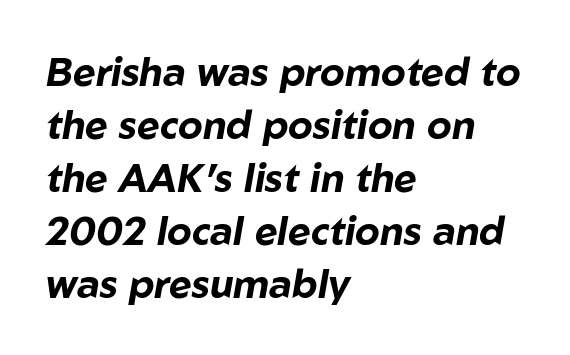
Q: Is the text bold? A: Yes.
Q: Is the text italic (slanted)? A: Yes, it leans right by about 10 degrees.
Q: Is the text underlined? A: No.
Q: How is the paragraph aligned? A: Left-aligned.
Q: Is the spacing between letters normal or unusually wide? A: Normal.
Q: Is the spacing between lines tight, normal or loose? A: Normal.
Q: Width (condensed, normal, or wide)? A: Normal.
Q: Stroke contrast? A: Low.
Q: x-height? A: Medium.
Q: Monospaced? A: No.
